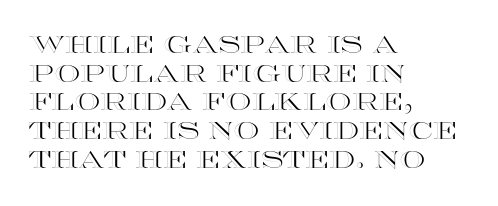
Q: Is the text italic (slanted)? A: No, it is upright.
Q: Is the text underlined? A: No.
Q: How is the paragraph aligned? A: Left-aligned.
Q: Is the spacing between letters normal or unusually wide? A: Normal.
Q: Is the spacing between lines tight, normal or loose? A: Normal.
